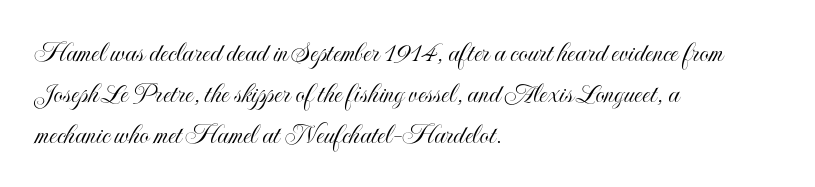
Q: Is the text italic (slanted)? A: Yes.
Q: Is the text underlined? A: No.
Q: How is the paragraph aligned? A: Left-aligned.
Q: Is the spacing between letters normal or unusually wide? A: Normal.
Q: Is the spacing between lines tight, normal or loose? A: Normal.
Q: Width (condensed, normal, or wide)? A: Condensed.
Q: x-height? A: Small.
Q: Monospaced? A: No.
